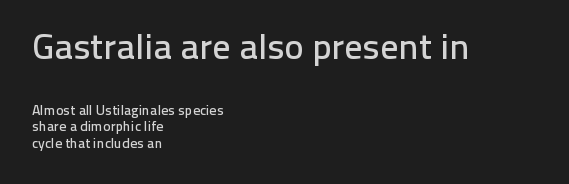
{"serif": "no", "italic": "no", "width": "normal", "stroke_contrast": "low", "x_height": "medium", "monospaced": "no", "underline": "no", "align": "left", "line_spacing_ratio": 1.19, "letter_spacing": "normal", "letter_spacing_em": 0.0, "larger_block": "first", "size_ratio": 2.57, "glyph_px": 36}
